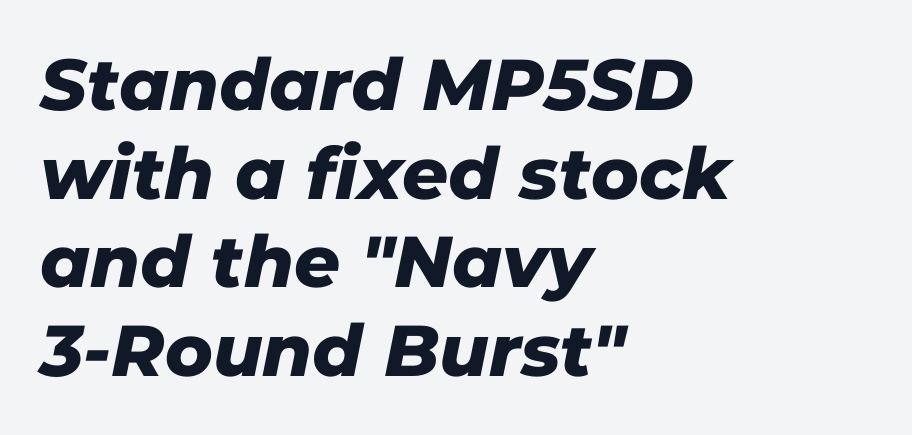
The image shows 72 px sans-serif type; set left-aligned, line spacing 1.23x, normal letter spacing, not underlined; low stroke contrast and a medium x-height.
